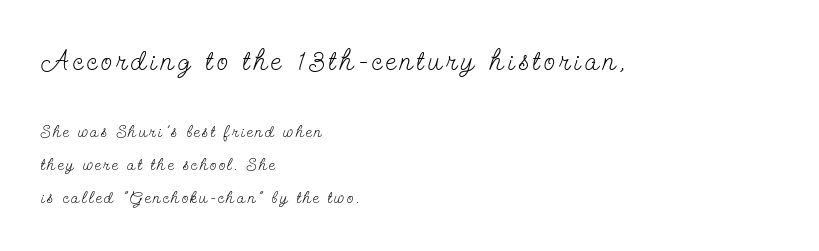
{"serif": "yes", "bold": "no", "weight": "light", "width": "condensed", "stroke_contrast": "low", "x_height": "small", "monospaced": "no", "underline": "no", "align": "left", "line_spacing": "loose", "line_spacing_ratio": 1.94, "larger_block": "first", "size_ratio": 1.71, "glyph_px": 29}
